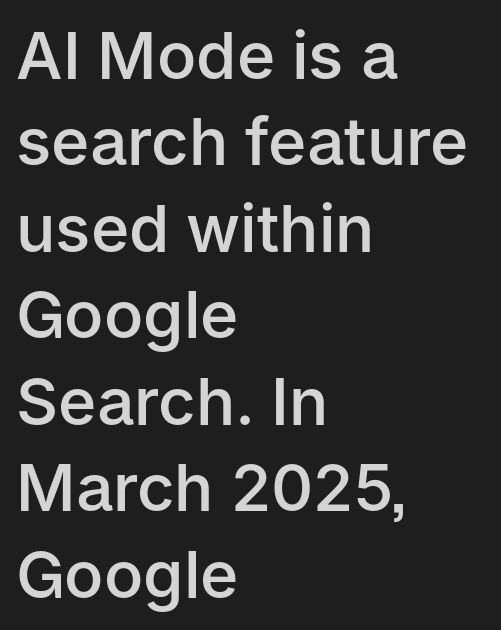
The image shows 65 px semibold sans-serif type, upright; set left-aligned, normal line spacing (1.33x), normal letter spacing, not underlined; low stroke contrast and a medium x-height.
